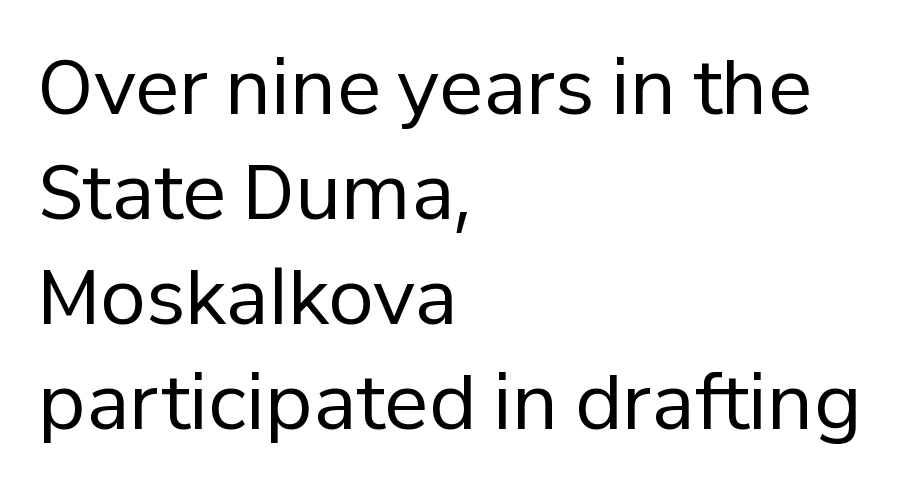
Q: Is the text bold? A: No.
Q: Is the text italic (slanted)? A: No, it is upright.
Q: Is the typeface a serif or a sans-serif typeface? A: Sans-serif.
Q: Is the text underlined? A: No.
Q: How is the paragraph aligned? A: Left-aligned.
Q: Is the spacing between letters normal or unusually wide? A: Normal.
Q: Is the spacing between lines tight, normal or loose? A: Normal.
Q: Width (condensed, normal, or wide)? A: Normal.
Q: Stroke contrast? A: Low.
Q: x-height? A: Medium.
Q: Monospaced? A: No.
